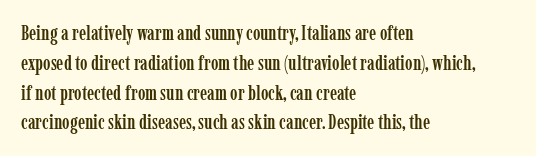
{"italic": "no", "underline": "no", "align": "left", "line_spacing": "normal", "line_spacing_ratio": 1.49, "letter_spacing": "normal", "letter_spacing_em": 0.0, "glyph_px": 20}
